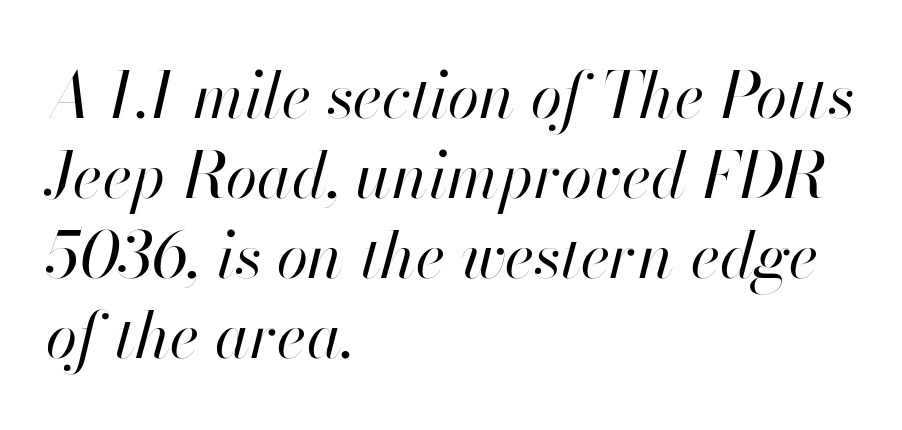
{"italic": "yes", "lean": "right", "slant_degrees": 13, "bold": "no", "weight": "regular", "width": "normal", "stroke_contrast": "high", "x_height": "small", "monospaced": "no", "underline": "no", "align": "left", "line_spacing": "normal", "line_spacing_ratio": 1.25, "letter_spacing": "normal", "letter_spacing_em": 0.0, "glyph_px": 64}
